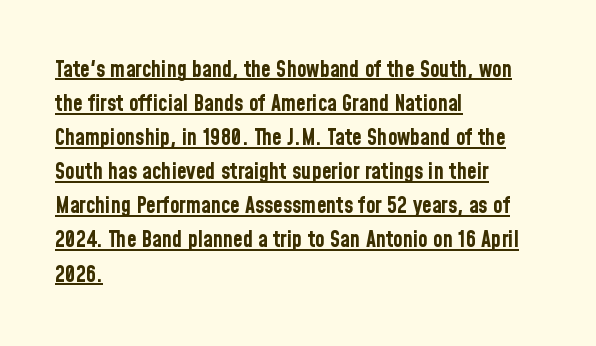
Leading matches the norm, producing a regular column. Each line of the rendering has a horizontal stroke beneath the glyphs. The tracking reads as untouched default to a designer's eye. A full-strength bold gives these letters their thick strokes. These lines were composed using upright roman letters. The paragraph has a hard left edge and a soft right edge.
